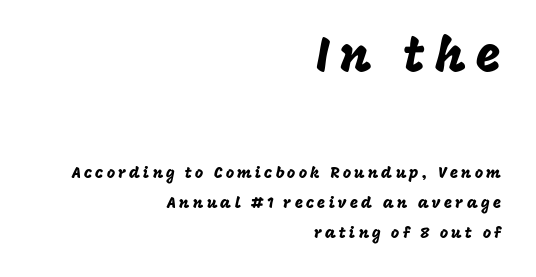
Q: Is the text italic (slanted)? A: Yes.
Q: Is the typeface a serif or a sans-serif typeface? A: Sans-serif.
Q: Is the text underlined? A: No.
Q: How is the paragraph aligned? A: Right-aligned.
Q: Which block of text is set in a larger size, the first (top) or the second (bottom)? A: The first (top) one.
Q: Width (condensed, normal, or wide)? A: Normal.
Q: Stroke contrast? A: Low.
Q: x-height? A: Large.
Q: Monospaced? A: No.
